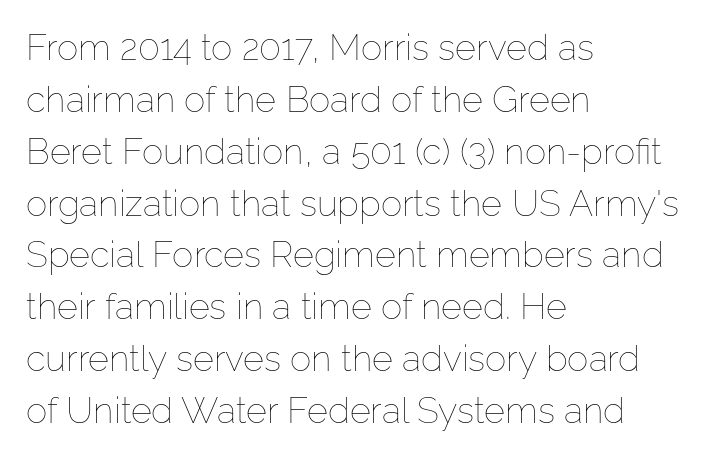
The lettering stays uniformly vertical, giving the passage a roman look. Standard letterfit; no display-style spreading of the glyphs. The weight would be labelled regular, book, light, or lighter still. The passage shown is typed in a proportional face where columns would drift.
